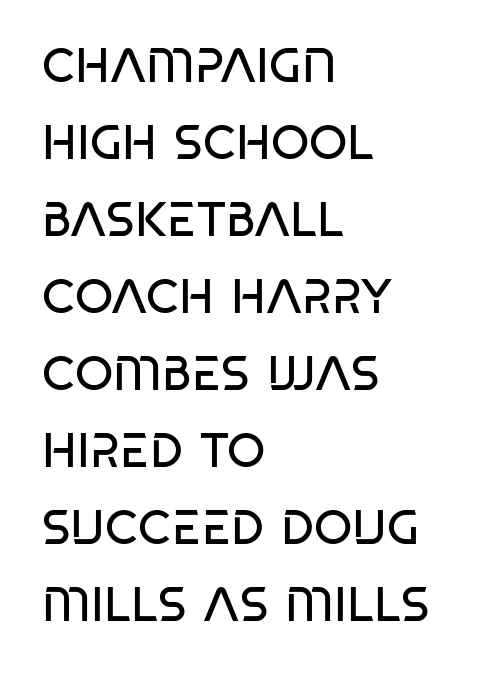
The image shows 49 px regular-weight, condensed sans-serif type, upright; set left-aligned, normal line spacing (1.57x), normal letter spacing, not underlined; low stroke contrast and a large x-height.
